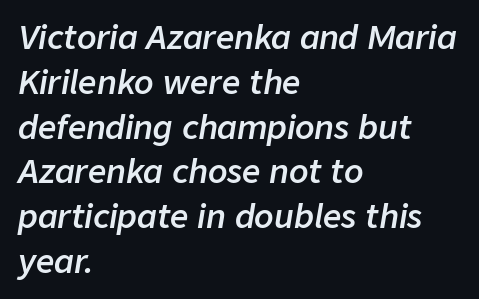
Bold? Not quite — semibold, heavier than regular but stopping short. This rendering leaves character spacing at its baseline value. Here the designer chose a conventional face with non-uniform glyph widths. Leftover space on each line is placed entirely after the last word. Yep, that's italic — everything's leaning. The lines sit at an ordinary, default distance from one another.
